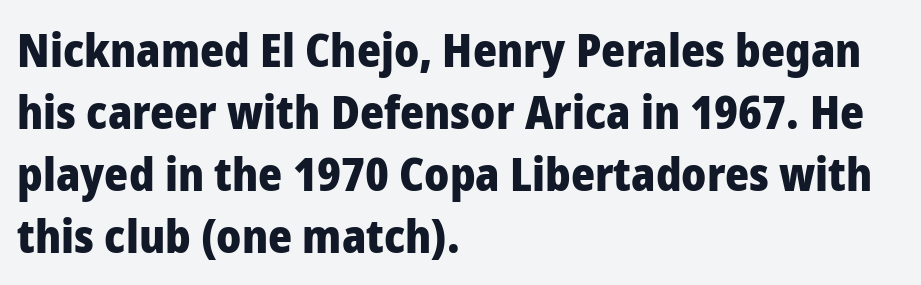
Q: Is the text bold? A: Yes.
Q: Is the text italic (slanted)? A: No, it is upright.
Q: Is the typeface a serif or a sans-serif typeface? A: Sans-serif.
Q: Is the text underlined? A: No.
Q: How is the paragraph aligned? A: Left-aligned.
Q: Is the spacing between letters normal or unusually wide? A: Normal.
Q: Is the spacing between lines tight, normal or loose? A: Normal.
Q: Width (condensed, normal, or wide)? A: Normal.
Q: Stroke contrast? A: Low.
Q: x-height? A: Medium.
Q: Monospaced? A: No.
